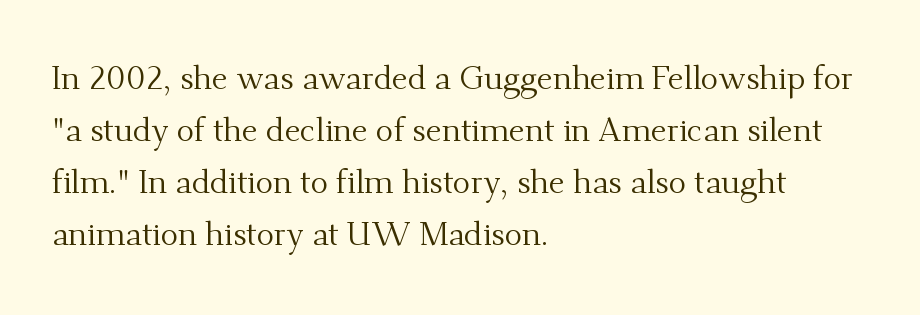
Spacing verdict: proportional, widths tailored to each character. Descenders are the only things crossing below the line. What kind of face is this? One with serifs. The typography opts for an upright posture over an oblique one. The line texture is even and compact thanks to regular tracking. Is the type heavy? It reads as light-to-regular instead.
